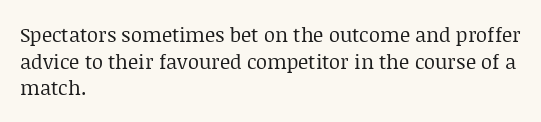
The image shows 20 px text type, upright; set left-aligned, normal line spacing (1.33x), normal letter spacing, not underlined.
